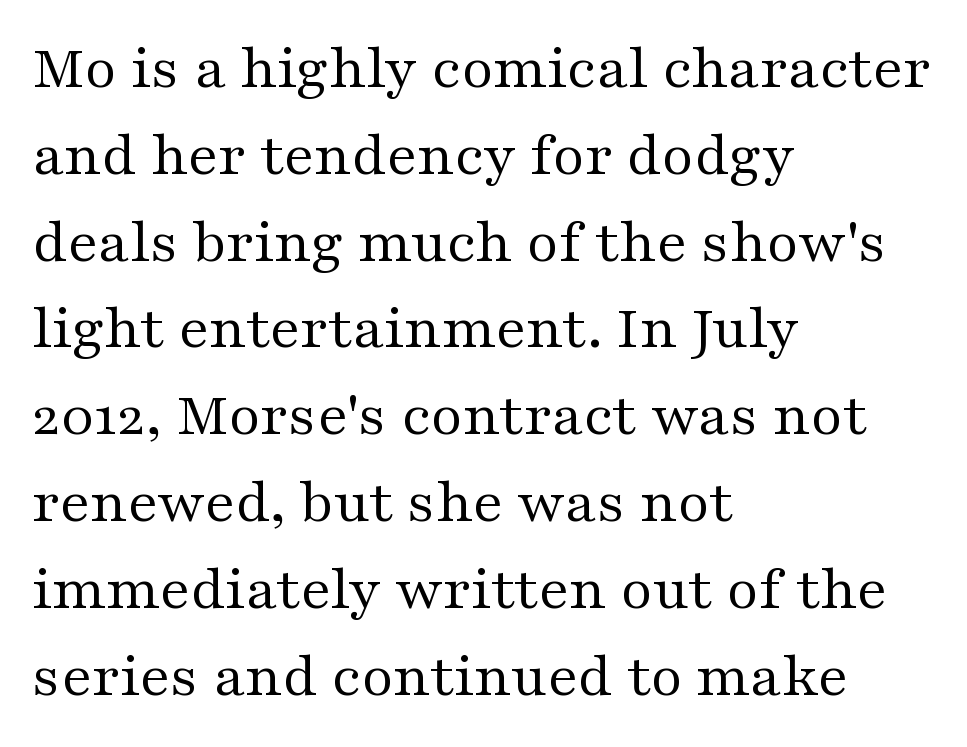
Q: Is the text bold? A: No.
Q: Is the text italic (slanted)? A: No, it is upright.
Q: Is the typeface a serif or a sans-serif typeface? A: Serif.
Q: Is the text underlined? A: No.
Q: How is the paragraph aligned? A: Left-aligned.
Q: Is the spacing between letters normal or unusually wide? A: Normal.
Q: Is the spacing between lines tight, normal or loose? A: Normal.
Q: Width (condensed, normal, or wide)? A: Wide.
Q: Stroke contrast? A: Medium.
Q: x-height? A: Medium.
Q: Monospaced? A: No.
